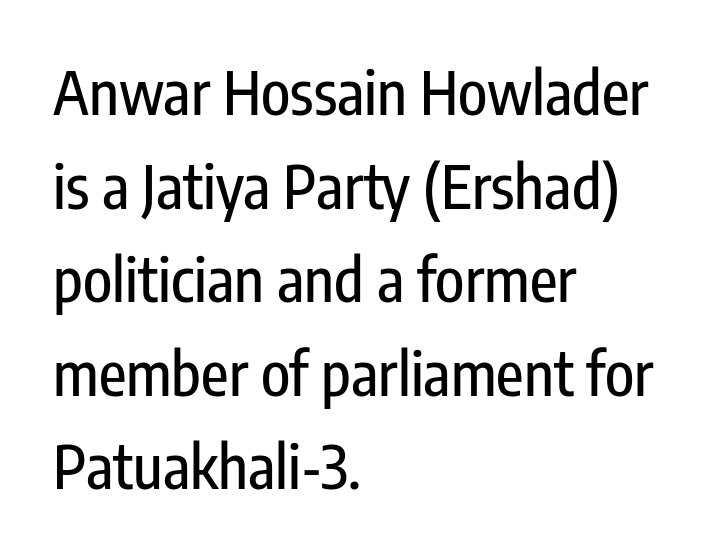
Q: Is the text italic (slanted)? A: No, it is upright.
Q: Is the typeface a serif or a sans-serif typeface? A: Sans-serif.
Q: Is the text underlined? A: No.
Q: How is the paragraph aligned? A: Left-aligned.
Q: Is the spacing between letters normal or unusually wide? A: Normal.
Q: Is the spacing between lines tight, normal or loose? A: Normal.
Q: Width (condensed, normal, or wide)? A: Condensed.
Q: Stroke contrast? A: Low.
Q: x-height? A: Medium.
Q: Monospaced? A: No.
